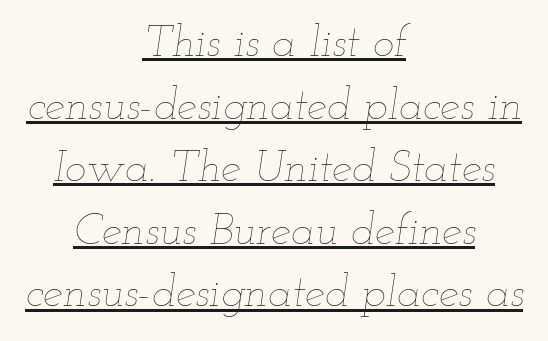
{"italic": "yes", "lean": "right", "slant_degrees": 12, "bold": "no", "weight": "thin", "width": "wide", "stroke_contrast": "low", "x_height": "small", "monospaced": "no", "underline": "yes", "align": "center", "line_spacing": "normal", "line_spacing_ratio": 1.39, "letter_spacing": "normal", "letter_spacing_em": 0.0, "glyph_px": 45}
